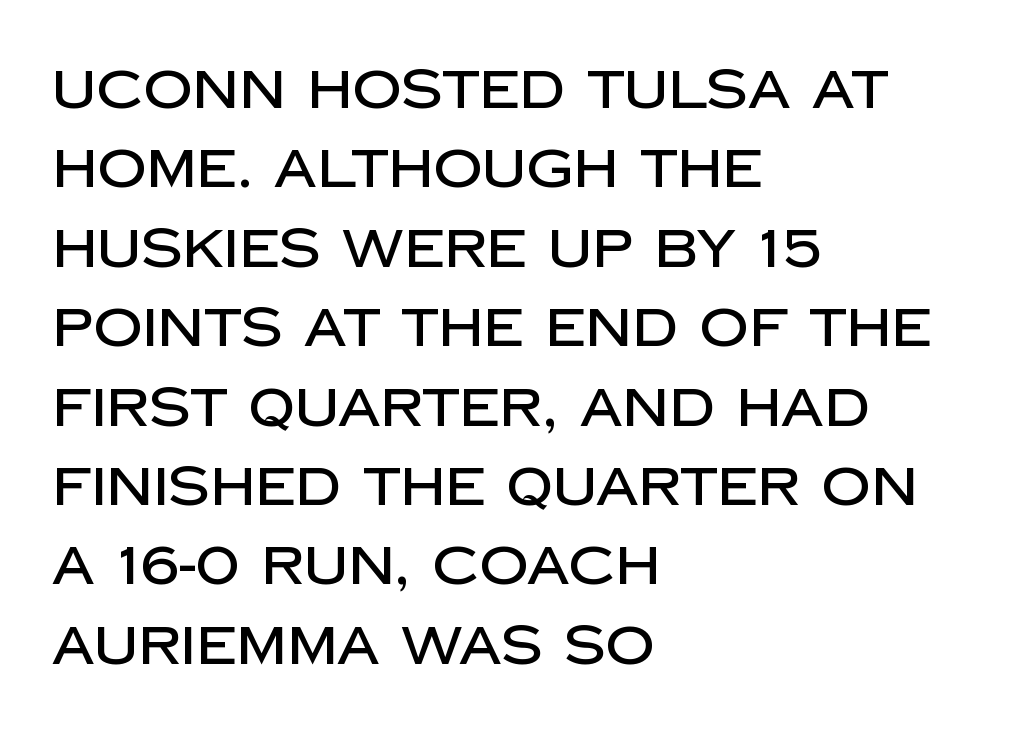
Q: Is the text italic (slanted)? A: No, it is upright.
Q: Is the typeface a serif or a sans-serif typeface? A: Sans-serif.
Q: Is the text underlined? A: No.
Q: How is the paragraph aligned? A: Left-aligned.
Q: Is the spacing between letters normal or unusually wide? A: Normal.
Q: Is the spacing between lines tight, normal or loose? A: Normal.
Q: Width (condensed, normal, or wide)? A: Normal.
Q: Stroke contrast? A: Low.
Q: x-height? A: Large.
Q: Monospaced? A: No.
